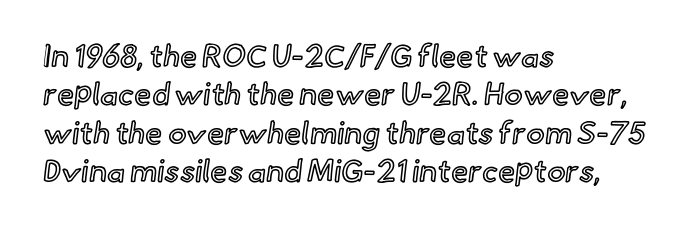
Caption: multi-line text, flush left, ragged right. Varying glyph widths throughout — classic text-font behaviour. Spacing between characters is what you'd get straight out of the box. A clean baseline with only descenders dipping below it.
